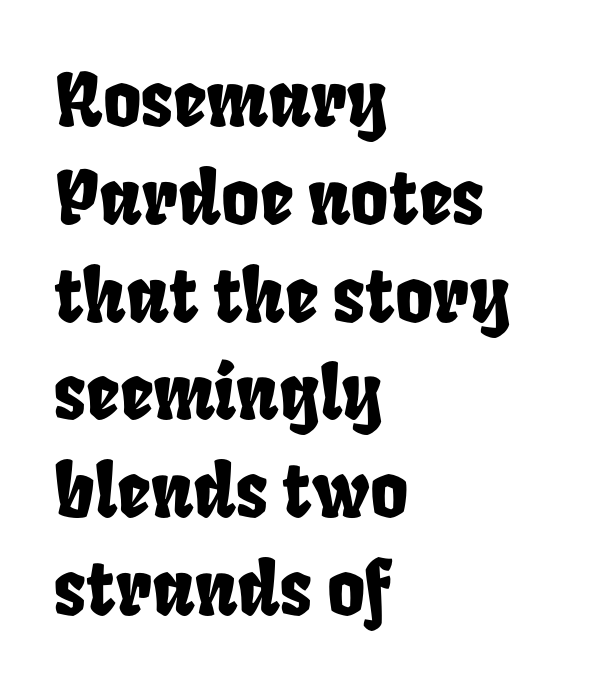
Tracking here is standard; glyphs follow each other at the usual distance. Descenders are the only things crossing below the line. Do the characters align in a grid? No, the font is proportional. If you drew a ruler down the left edge, every line would touch it.
